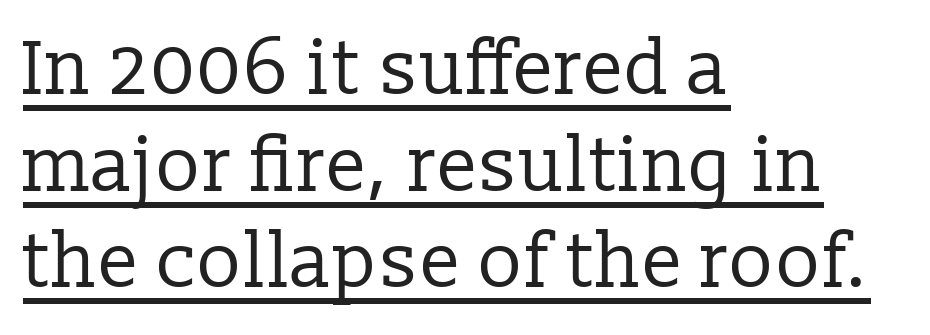
The font sits on the lighter half of the weight spectrum, regular included. Characters remain perfectly vertical along every line. A classic flush-left, rag-right setting is used for this passage. The designer left line spacing at the default. This sample carries an underscore along the baseline area.
